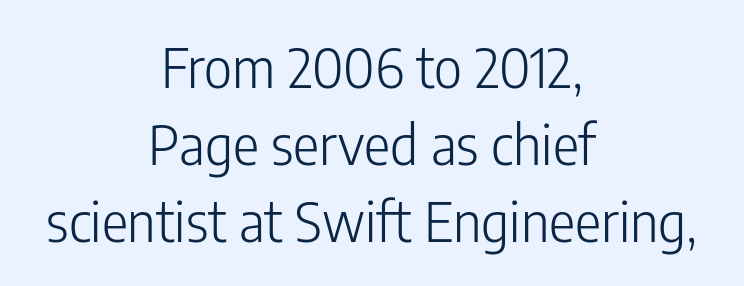
The image shows 55 px light, condensed sans-serif type, upright; set centered, normal line spacing (1.4x), normal letter spacing, not underlined; low stroke contrast and a medium x-height.
